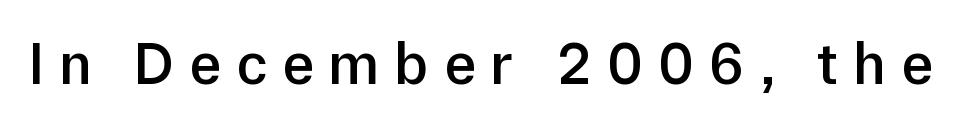
Q: Is the text bold? A: Semi-bold.
Q: Is the text italic (slanted)? A: No, it is upright.
Q: Is the typeface a serif or a sans-serif typeface? A: Sans-serif.
Q: Is the text underlined? A: No.
Q: Is the spacing between letters normal or unusually wide? A: Unusually wide.
Q: Width (condensed, normal, or wide)? A: Normal.
Q: Stroke contrast? A: Low.
Q: x-height? A: Medium.
Q: Monospaced? A: No.
